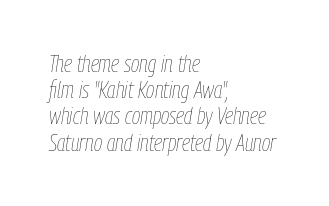
Interline gaps are noticeably narrow in this sample. These glyphs show unthickened strokes, regular width or finer. Line starts are locked; line ends wander. Between one letter and the next there's only the usual sliver of space. Looking at the ascenders, they clearly lean.
